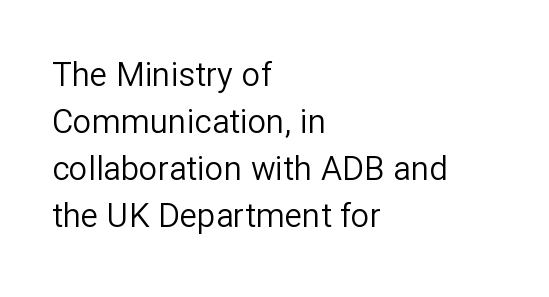
Check the space under the baseline: it is left empty. This sample has the flowing, uneven cadence of proportional lettering. Here the glyphs are tracked normally, forming tight word shapes. No extra ink here — the face is not bold. These lines stack with their left ends in a neat column. The rendering uses a moderate line-height, typical for paragraphs.
